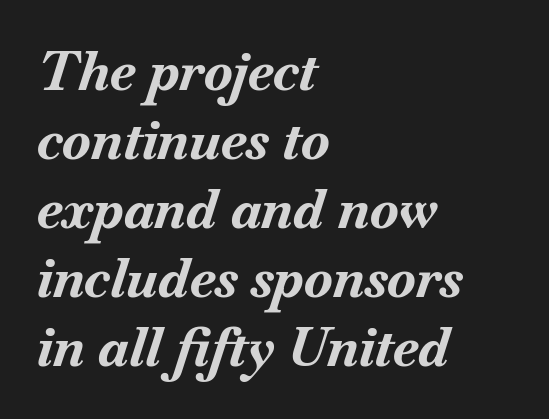
The image shows 53 px bold type, italic (leaning right); set left-aligned, normal line spacing (1.3x), normal letter spacing, not underlined; medium stroke contrast and a small x-height.
